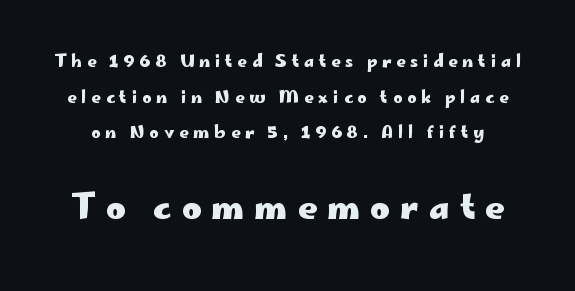
This sample has the flowing, uneven cadence of proportional lettering. Does the weight exceed regular? Yes, all the way to bold. The letters carry no serifs — their stems end cleanly without finishing strokes. The tracking reads as deliberately expanded to a designer's eye. Size contrast runs from small at the top to large at the bottom.
